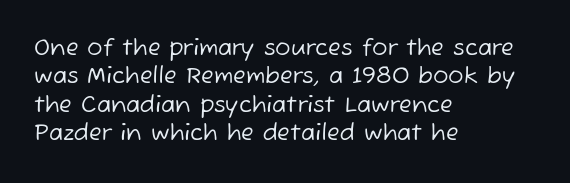
{"bold": "no", "underline": "no", "align": "left", "line_spacing_ratio": 1.23, "letter_spacing": "normal", "letter_spacing_em": 0.0, "glyph_px": 23}
